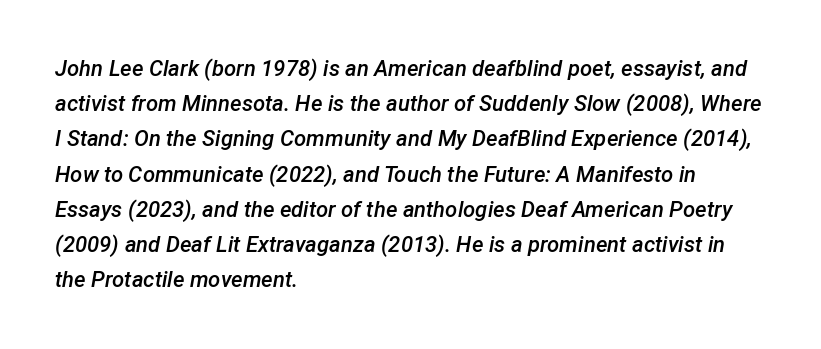
The image shows 22 px text type, italic (leaning right); set left-aligned, normal line spacing (1.6x), normal letter spacing, not underlined.
